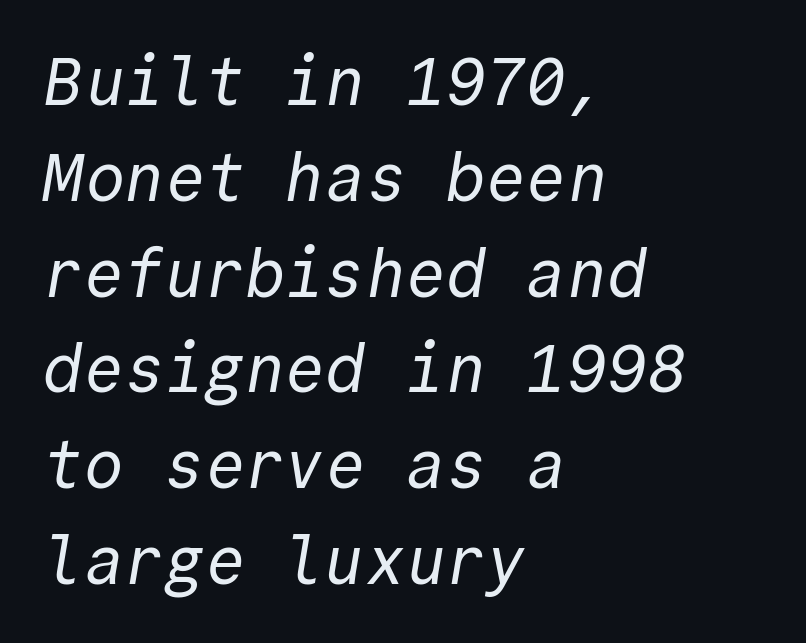
On a weight scale, this lands at 450 or below. This sample keeps an unexceptional amount of space between lines. Observe the absence of serifs on each vertical stroke in this sample. The letters march in equal steps, a hallmark of fixed-pitch type. The compositor pushed each line to the left boundary. Nobody drew a line under any word here.
